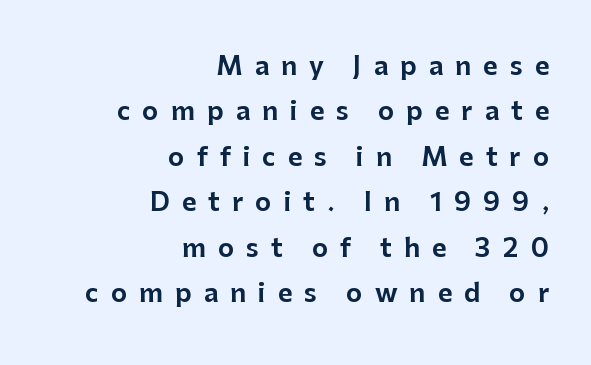
{"italic": "no", "underline": "no", "align": "right", "line_spacing_ratio": 1.82, "letter_spacing": "wide", "letter_spacing_em": 0.48, "glyph_px": 25}
